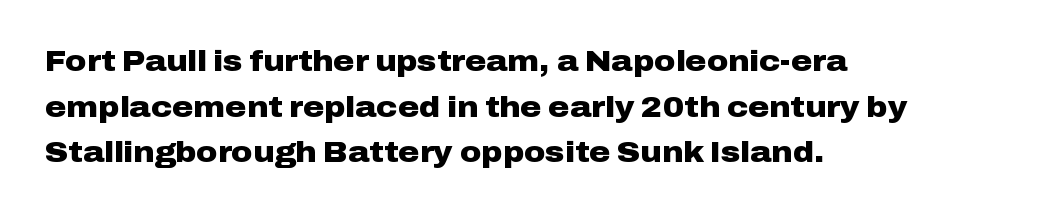
The image shows 29 px heavy, wide sans-serif type, upright; set left-aligned, normal line spacing (1.57x), normal letter spacing, not underlined; low stroke contrast and a medium x-height.
